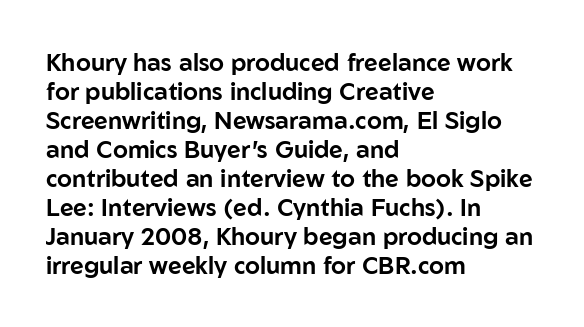
Q: Is the text italic (slanted)? A: No, it is upright.
Q: Is the text underlined? A: No.
Q: How is the paragraph aligned? A: Left-aligned.
Q: Is the spacing between letters normal or unusually wide? A: Normal.
